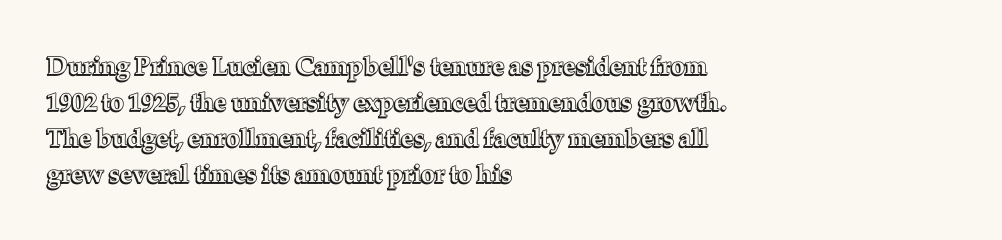
Q: Is the text italic (slanted)? A: No, it is upright.
Q: Is the text underlined? A: No.
Q: How is the paragraph aligned? A: Left-aligned.
Q: Is the spacing between letters normal or unusually wide? A: Normal.
Q: Is the spacing between lines tight, normal or loose? A: Normal.
